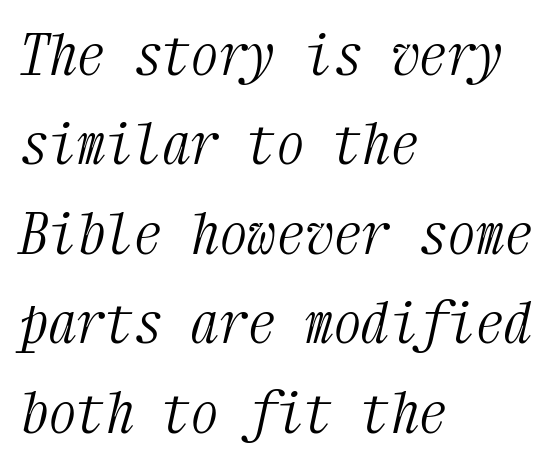
The words here are not underlined. The weight tops out at a normal text grade. Honestly, the letter spacing is just normal — you wouldn't notice it. These lines are set flush left with a ragged right edge.
